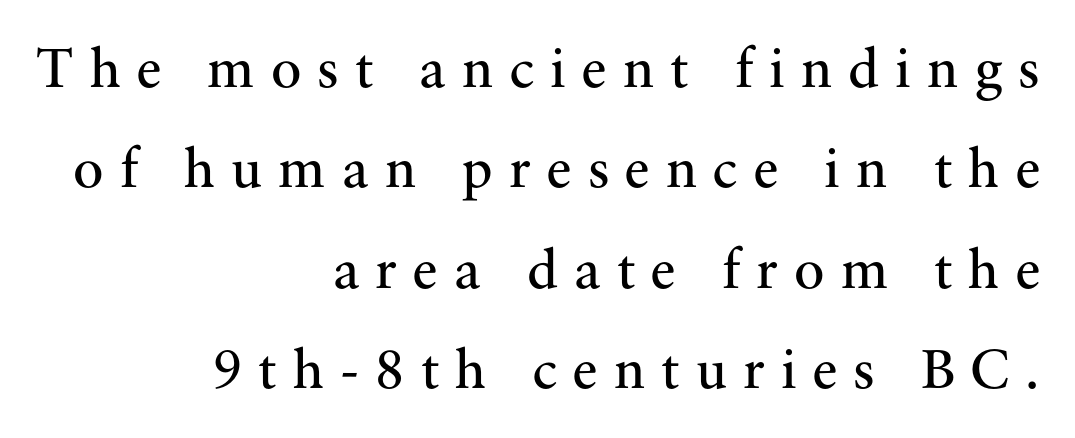
Compared with a flush-left layout, this one pins lines to the opposite, right side. This sample uses an upright cut, with every glyph sitting square on the baseline. The passage shown is typeset with a serif family. The baseline area is clear.
